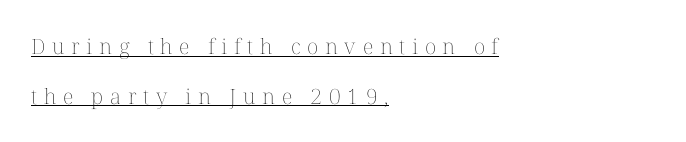
Q: Is the text bold? A: No.
Q: Is the text italic (slanted)? A: No, it is upright.
Q: Is the text underlined? A: Yes.
Q: How is the paragraph aligned? A: Left-aligned.
Q: Is the spacing between letters normal or unusually wide? A: Unusually wide.
Q: Is the spacing between lines tight, normal or loose? A: Loose.
